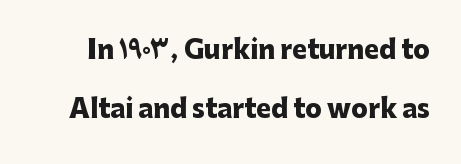
Q: Is the text bold? A: Yes.
Q: Is the text italic (slanted)? A: No, it is upright.
Q: Is the text underlined? A: No.
Q: Is the spacing between letters normal or unusually wide? A: Normal.
Q: Is the spacing between lines tight, normal or loose? A: Loose.
